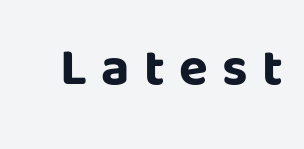
{"serif": "no", "italic": "no", "bold": "yes", "weight": "bold", "width": "normal", "stroke_contrast": "low", "x_height": "large", "monospaced": "no", "underline": "no", "letter_spacing": "wide", "letter_spacing_em": 0.27, "glyph_px": 53}
